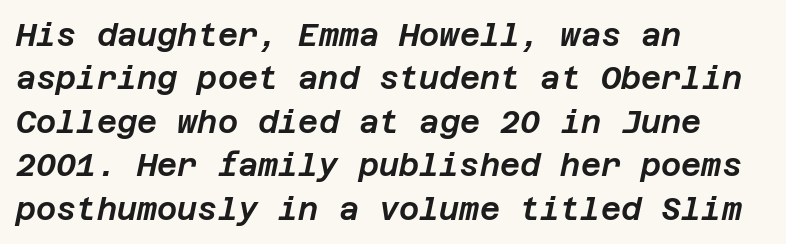
Q: Is the text italic (slanted)? A: Yes, it leans right by about 12 degrees.
Q: Is the text underlined? A: No.
Q: How is the paragraph aligned? A: Left-aligned.
Q: Is the spacing between letters normal or unusually wide? A: Normal.
Q: Is the spacing between lines tight, normal or loose? A: Normal.
Q: Width (condensed, normal, or wide)? A: Normal.
Q: Stroke contrast? A: Low.
Q: x-height? A: Large.
